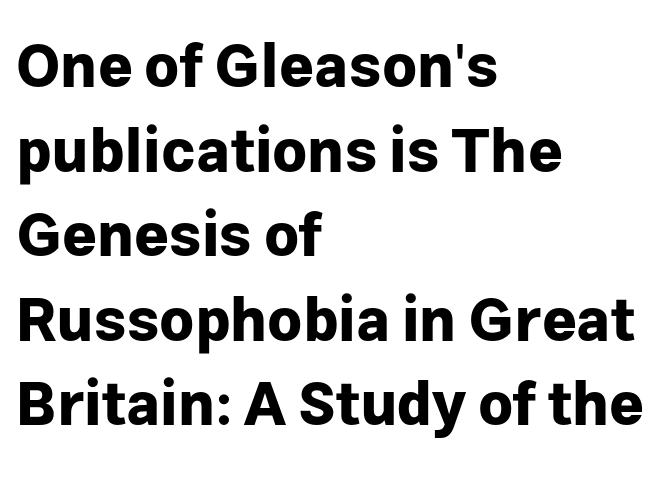
The image shows 60 px bold sans-serif type, upright; set left-aligned, normal line spacing (1.41x), normal letter spacing, not underlined; low stroke contrast and a medium x-height.
